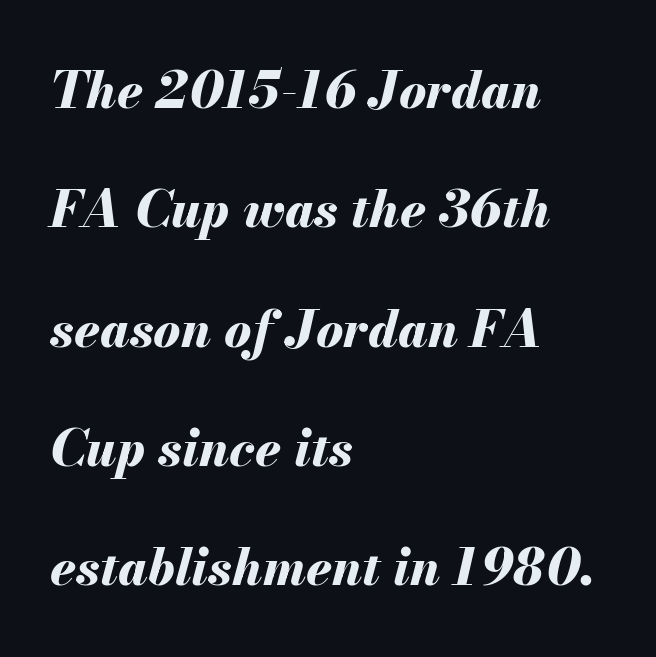
Beneath every word, the page is bare. Caption: bold face, heavy strokes. Is the block centered? No — it sits flush against the left margin. Vertical spacing — loose. The passage shown is typed in a proportional face where columns would drift. This sample uses an oblique cut, with every glyph tilted off the vertical.
